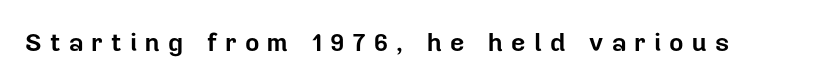
{"italic": "no", "bold": "yes", "underline": "no", "letter_spacing": "wide", "letter_spacing_em": 0.33, "glyph_px": 25}
